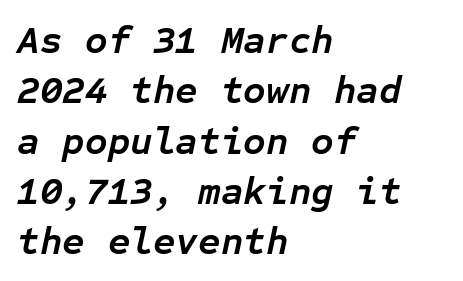
Here the designer chose a console-style face with uniform glyph widths. The lines sit at an ordinary, default distance from one another. A typesetter would mark this as italic. Here the glyphs are tracked normally, forming tight word shapes. Short and long lines alike share a common starting point at left. I'd describe the lettering as bold — thick and assertive.
